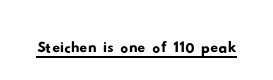
The letterforms sit shoulder to shoulder at normal distance. Looks like regular typesetting: each glyph gets only the width it needs. Beneath each row of characters lies a ruled line. Note: no serifs on the glyphs.
